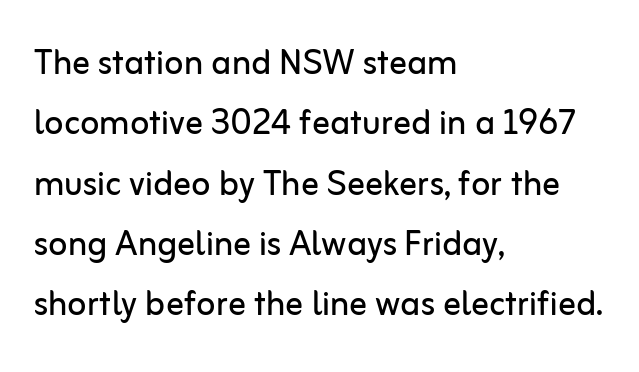
Q: Is the text bold? A: No.
Q: Is the text italic (slanted)? A: No, it is upright.
Q: Is the typeface a serif or a sans-serif typeface? A: Sans-serif.
Q: Is the text underlined? A: No.
Q: How is the paragraph aligned? A: Left-aligned.
Q: Is the spacing between letters normal or unusually wide? A: Normal.
Q: Is the spacing between lines tight, normal or loose? A: Normal.
Q: Width (condensed, normal, or wide)? A: Normal.
Q: Stroke contrast? A: Low.
Q: x-height? A: Medium.
Q: Monospaced? A: No.
